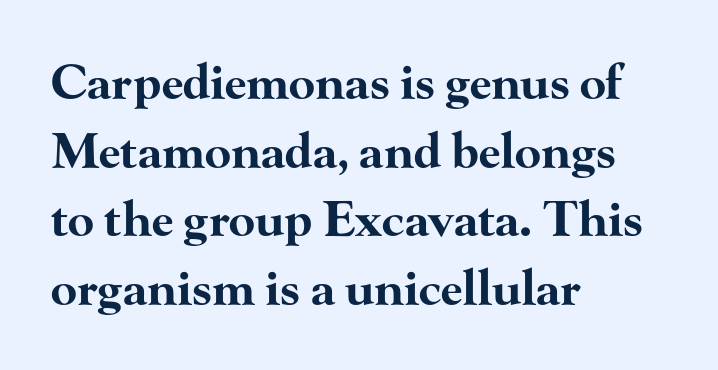
The string is rendered with underlining switched off. Is there any slant? The stems are plumb. A typesetter would call this zero additional tracking. The strokes are fattened all the way to bold. The space between consecutive lines is moderate.
